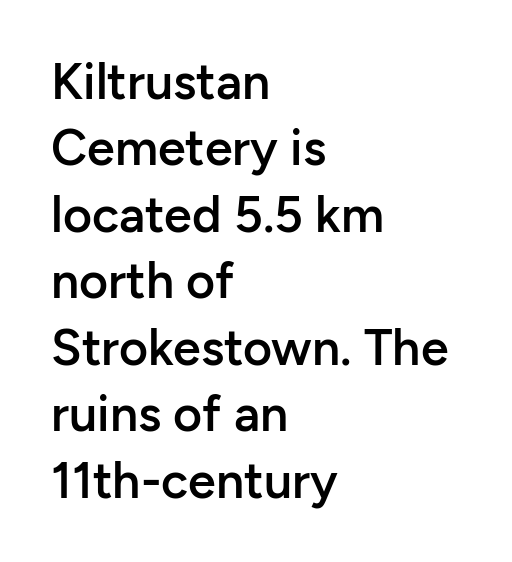
{"serif": "no", "italic": "no", "bold": "semi", "weight": "semibold", "width": "normal", "stroke_contrast": "low", "x_height": "medium", "monospaced": "no", "underline": "no", "align": "left", "line_spacing": "normal", "line_spacing_ratio": 1.33, "letter_spacing": "normal", "letter_spacing_em": 0.0, "glyph_px": 50}
